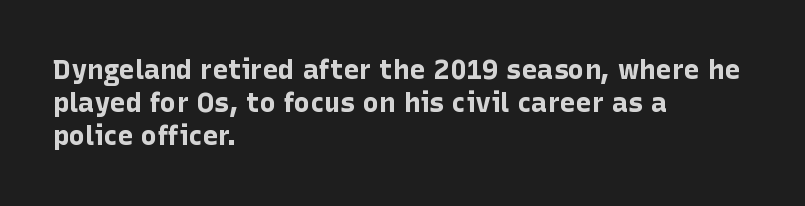
Q: Is the text bold? A: Yes.
Q: Is the text italic (slanted)? A: No, it is upright.
Q: Is the text underlined? A: No.
Q: How is the paragraph aligned? A: Left-aligned.
Q: Is the spacing between letters normal or unusually wide? A: Normal.
